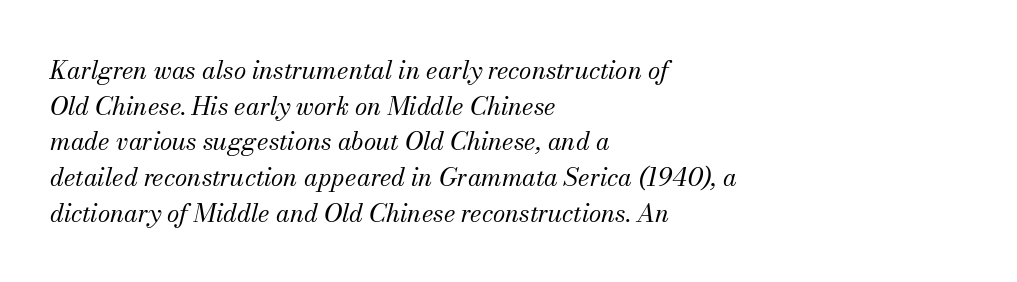
{"italic": "yes", "lean": "right", "slant_degrees": 13, "bold": "no", "underline": "no", "align": "left", "line_spacing": "normal", "line_spacing_ratio": 1.43, "letter_spacing": "normal", "letter_spacing_em": 0.0, "glyph_px": 25}
